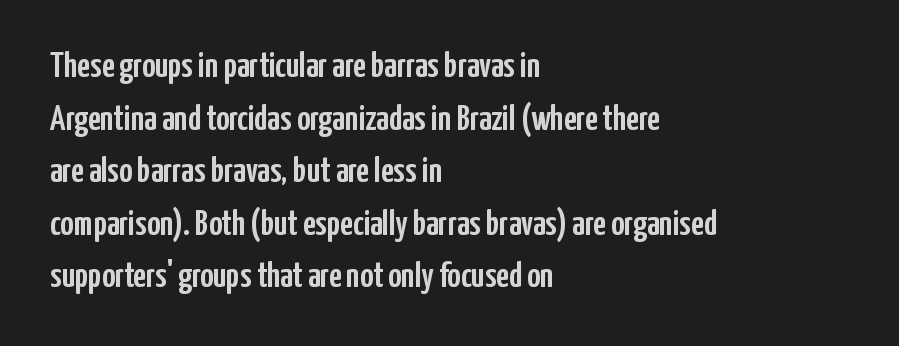
{"serif": "no", "italic": "no", "width": "condensed", "stroke_contrast": "low", "x_height": "medium", "monospaced": "no", "underline": "no", "align": "left", "line_spacing": "normal", "line_spacing_ratio": 1.46, "letter_spacing": "normal", "letter_spacing_em": 0.0, "glyph_px": 36}
